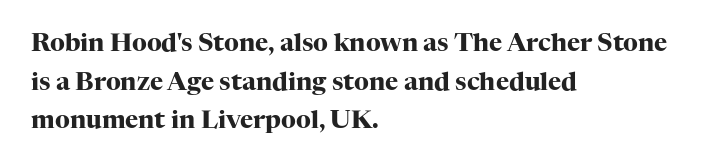
Q: Is the text bold? A: Yes.
Q: Is the text italic (slanted)? A: No, it is upright.
Q: Is the text underlined? A: No.
Q: How is the paragraph aligned? A: Left-aligned.
Q: Is the spacing between letters normal or unusually wide? A: Normal.
Q: Is the spacing between lines tight, normal or loose? A: Normal.
